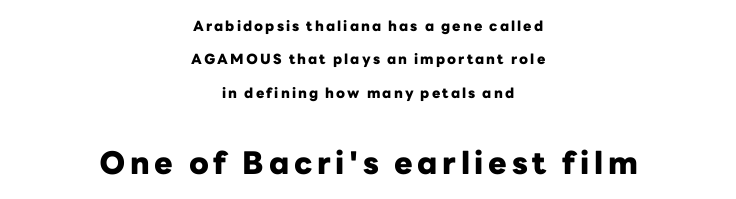
No word sits above an underline. Summary of vertical rhythm: relaxed, with wide interline spacing. These lines are composed in type without serifs. Alignment: centered. Strong, thick strokes mark this as bold type. The block sitting lower on the canvas is the one with enlarged characters.
